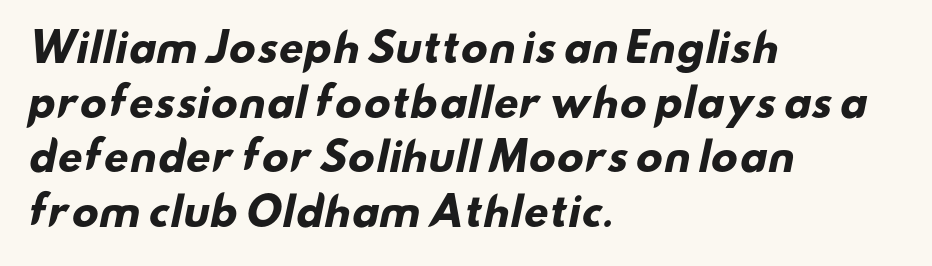
Nope, no serifs anywhere on these letters. Regarding leading, the lines here are spaced in the standard way. The strokes are fattened all the way to bold. Honestly, the letter spacing is just normal — you wouldn't notice it. The paragraph has a hard left edge and a soft right edge.
